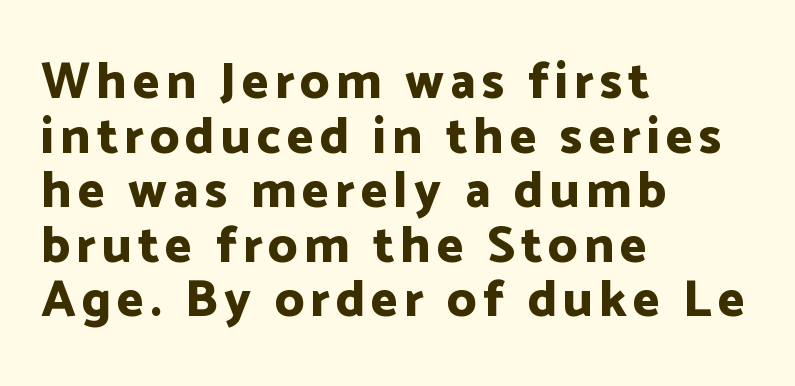
Q: Is the text bold? A: Yes.
Q: Is the text italic (slanted)? A: No, it is upright.
Q: Is the typeface a serif or a sans-serif typeface? A: Sans-serif.
Q: Is the text underlined? A: No.
Q: How is the paragraph aligned? A: Left-aligned.
Q: Is the spacing between lines tight, normal or loose? A: Tight.
Q: Width (condensed, normal, or wide)? A: Normal.
Q: Stroke contrast? A: Low.
Q: x-height? A: Medium.
Q: Monospaced? A: No.
